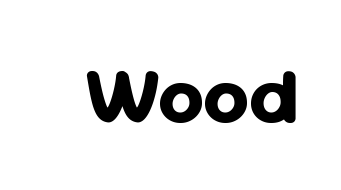
{"serif": "no", "italic": "no", "bold": "yes", "weight": "bold", "width": "normal", "stroke_contrast": "low", "x_height": "medium", "monospaced": "no", "underline": "no", "letter_spacing": "normal", "letter_spacing_em": 0.0, "glyph_px": 80}
